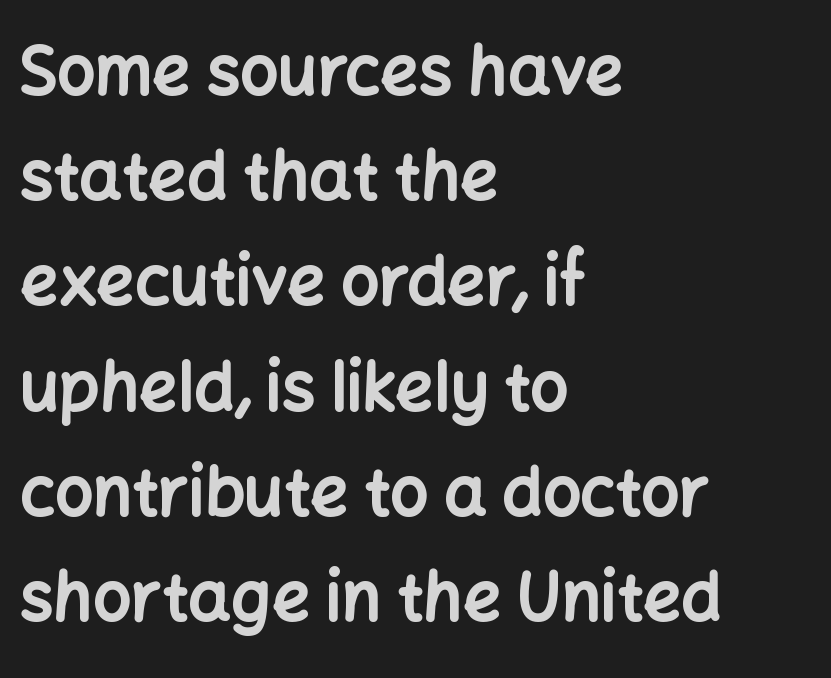
This block has exactly the height ordinary leading produces. These lines carry a lot of weight — the face is fully bold. Type without underlining. Is this a fixed-width face? No — the glyphs have proportional, varying widths. Horizontal alignment here is leftward, the default for most running prose. Characters follow at the spacing the type designer built in.
